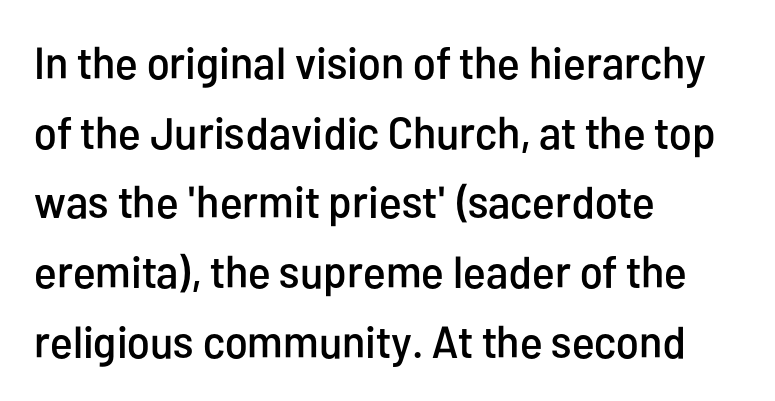
{"serif": "no", "italic": "no", "width": "condensed", "stroke_contrast": "low", "x_height": "medium", "monospaced": "no", "underline": "no", "align": "left", "line_spacing": "normal", "line_spacing_ratio": 1.55, "letter_spacing": "normal", "letter_spacing_em": 0.0, "glyph_px": 45}
